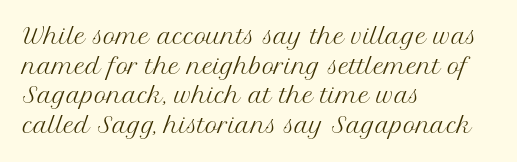
Quick note: underline off. The text block is weighted toward the left margin, trailing off unevenly rightward. This rendering leaves character spacing at its baseline value. Vertical spacing — default.
